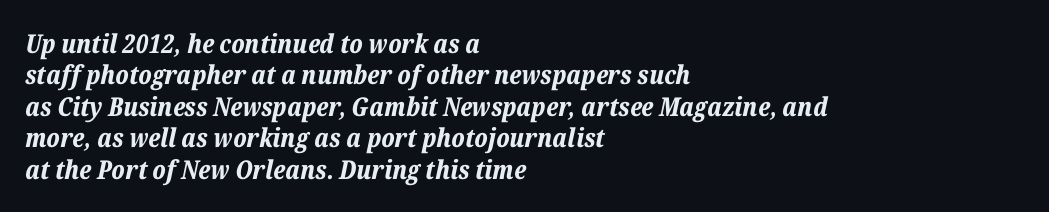
{"italic": "yes", "lean": "right", "slant_degrees": 12, "bold": "yes", "underline": "no", "align": "left", "line_spacing_ratio": 1.21, "letter_spacing": "normal", "letter_spacing_em": 0.0, "glyph_px": 26}
